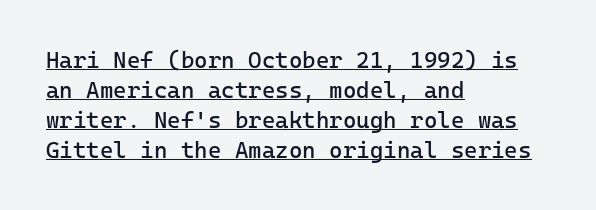
{"italic": "no", "bold": "no", "underline": "yes", "align": "left", "line_spacing": "normal", "line_spacing_ratio": 1.3, "letter_spacing": "normal", "letter_spacing_em": 0.0, "glyph_px": 23}
